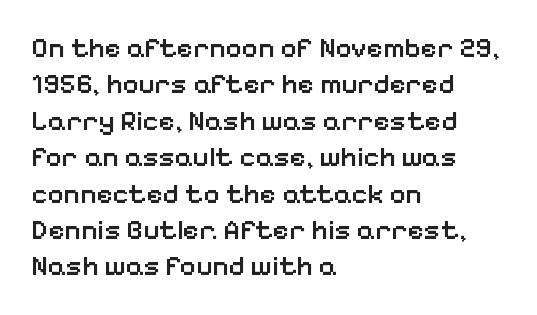
Reading down the block, your eye returns to a fixed left position each line. A normal amount of white space separates one row of letters from the next. Underlining? Definitely not there. Observe the absence of serifs on each vertical stroke in this sample. Bold? Not quite — semibold, heavier than regular but stopping short. Unlike italic type, these characters show no tilt at all.
